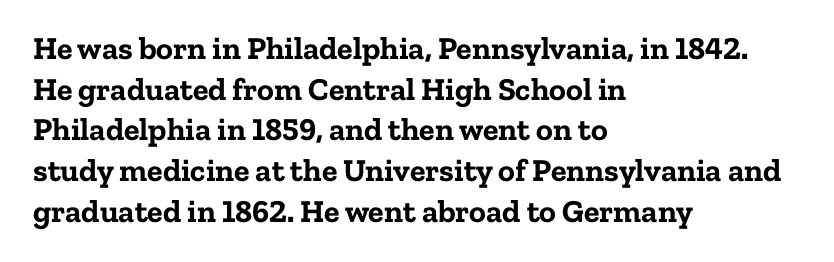
{"serif": "yes", "italic": "no", "bold": "yes", "weight": "bold", "width": "normal", "stroke_contrast": "low", "x_height": "medium", "monospaced": "no", "underline": "no", "align": "left", "line_spacing": "normal", "line_spacing_ratio": 1.27, "letter_spacing": "normal", "letter_spacing_em": 0.0, "glyph_px": 32}
